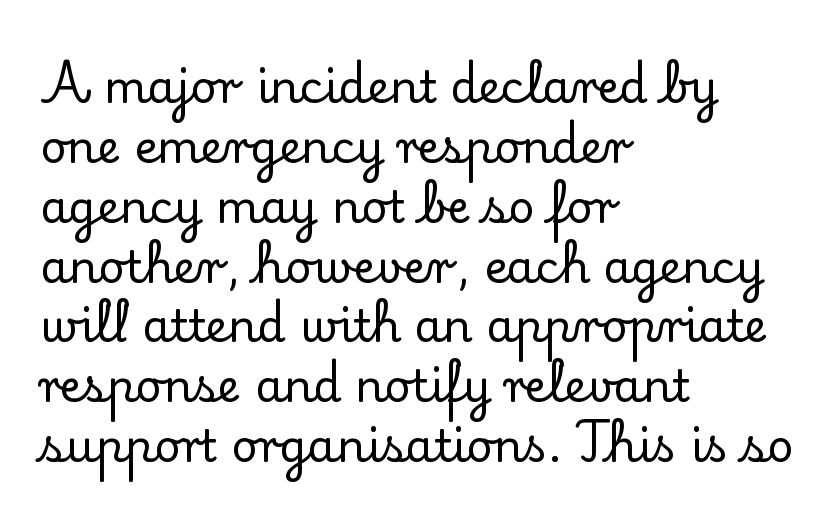
{"serif": "yes", "italic": "no", "width": "normal", "stroke_contrast": "low", "x_height": "small", "monospaced": "no", "underline": "no", "align": "left", "line_spacing": "normal", "line_spacing_ratio": 1.33, "letter_spacing": "normal", "letter_spacing_em": 0.0, "glyph_px": 45}
